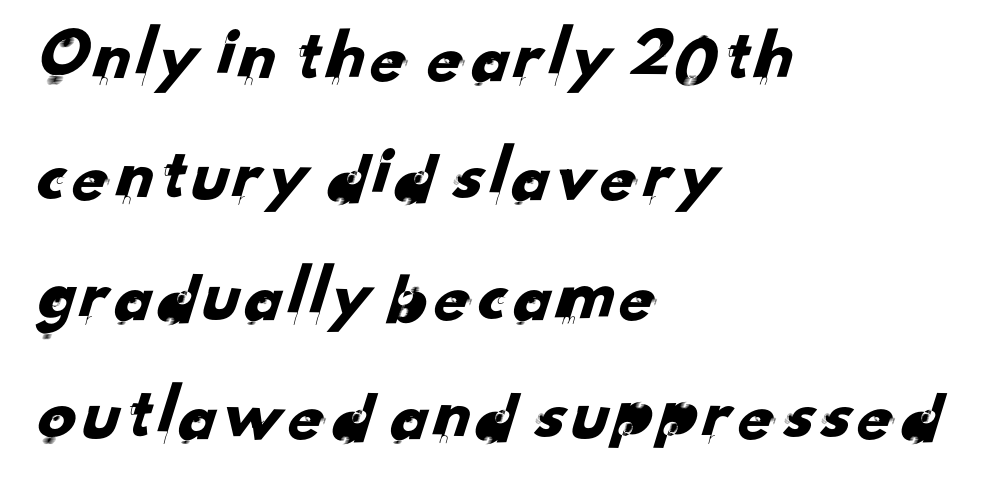
The image shows 76 px sans-serif type; set left-aligned, normal line spacing (1.57x), normal letter spacing, not underlined; low stroke contrast and a small x-height.
